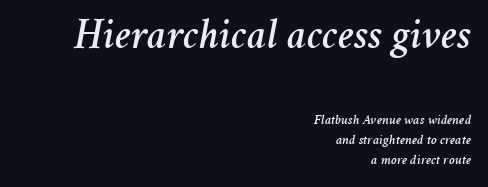
What stands out about the letter spacing? Nothing — it is the standard amount. The typography opts for an oblique posture over an upright one. Top chunk: large. Bottom chunk: small. The ragged edge is on the left, which tells us the setting is flush right. Note the varied advance widths — an 'i' is clearly narrower than an 'm'. The rendering uses a moderate line-height, typical for paragraphs.
